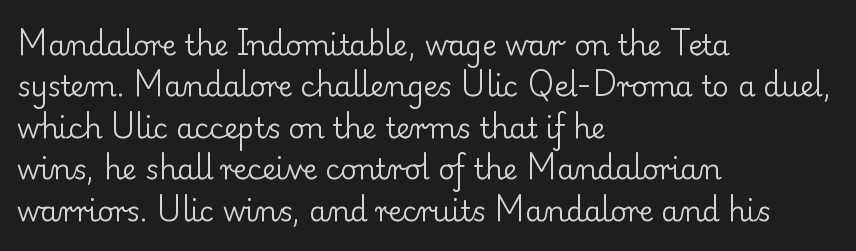
{"serif": "yes", "italic": "no", "bold": "no", "weight": "regular", "width": "normal", "stroke_contrast": "low", "x_height": "small", "monospaced": "no", "underline": "no", "align": "left", "line_spacing": "normal", "line_spacing_ratio": 1.48, "letter_spacing": "normal", "letter_spacing_em": 0.0, "glyph_px": 28}
